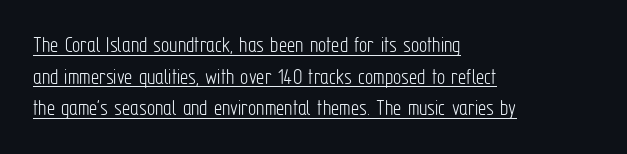
The image shows 23 px text type, upright; set left-aligned, normal line spacing (1.37x), normal letter spacing, underlined.
